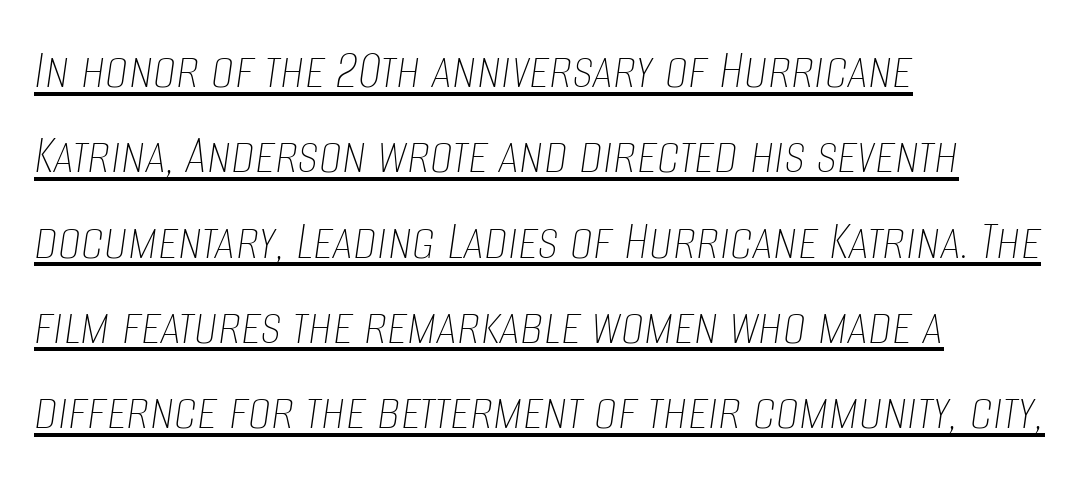
Tracking here is standard; glyphs follow each other at the usual distance. Reading down the block, your eye returns to a fixed left position each line. Here the designer chose a conventional face with non-uniform glyph widths. Successive baselines arrive at the customary interval.
